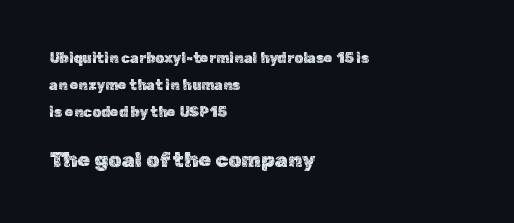
Q: Is the text italic (slanted)? A: No, it is upright.
Q: Is the text underlined? A: No.
Q: How is the paragraph aligned? A: Left-aligned.
Q: Is the spacing between letters normal or unusually wide? A: Normal.
Q: Is the spacing between lines tight, normal or loose? A: Loose.
Q: Which block of text is set in a larger size, the first (top) or the second (bottom)? A: The second (bottom) one.
